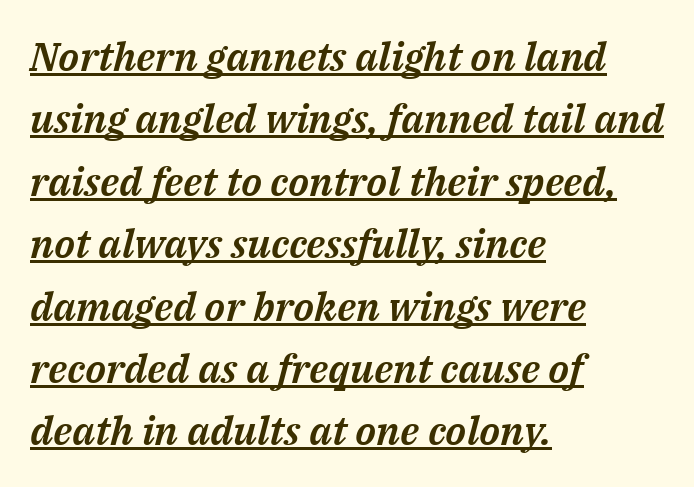
Compared with undecorated copy, this sample adds a rule below the words. Every row of glyphs begins at an identical x-position on the left. The lettering tilts uniformly, giving the passage an italic look. Whoever set this chose a conventional vertical rhythm. Character widths vary here, with narrow letters taking less room than wide ones. This sample uses plain, unmodified letter spacing.
